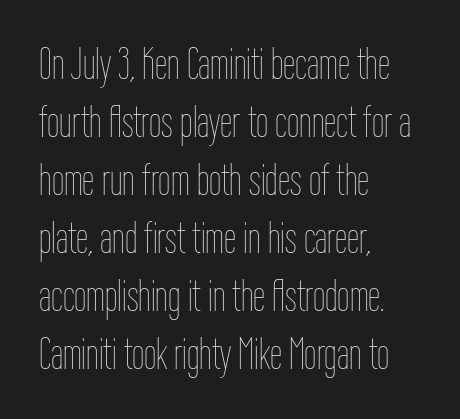
{"italic": "no", "bold": "no", "weight": "thin", "width": "condensed", "stroke_contrast": "low", "x_height": "medium", "monospaced": "no", "underline": "no", "align": "left", "line_spacing": "normal", "line_spacing_ratio": 1.32, "letter_spacing": "normal", "letter_spacing_em": 0.0, "glyph_px": 44}
